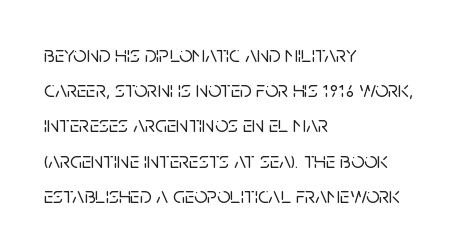
{"italic": "no", "underline": "no", "align": "left", "line_spacing": "normal", "line_spacing_ratio": 1.53, "letter_spacing": "normal", "letter_spacing_em": 0.0, "glyph_px": 23}
